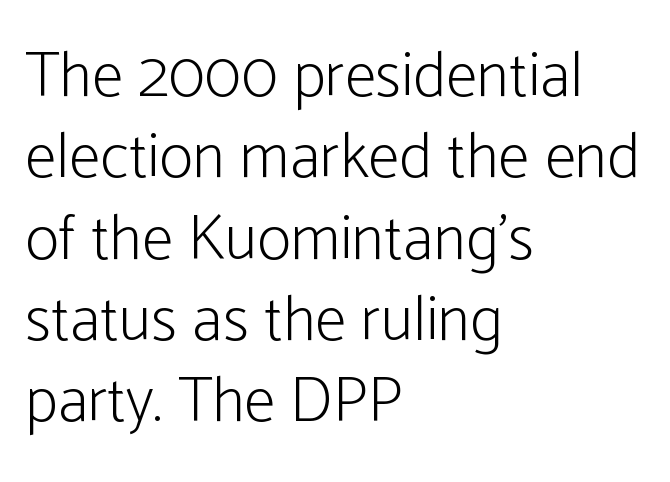
A typesetter would mark this as roman, not italic. Regarding leading, the lines here are spaced in the standard way. The space directly below the letters is spotless. The face used here is proportionally spaced, like ordinary book or web type. The typesetting does not lean heavy: it is not bold. Alignment: flush left.
